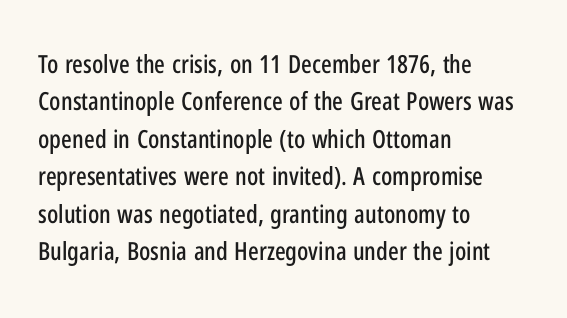
The image shows 25 px text type, upright; set left-aligned, normal line spacing (1.5x), normal letter spacing, not underlined.
